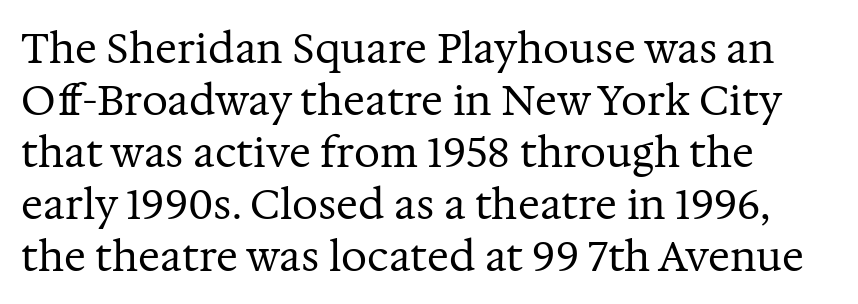
The image shows 41 px regular-weight serif type, upright; set left-aligned, normal line spacing (1.27x), normal letter spacing, not underlined; medium stroke contrast and a medium x-height.
